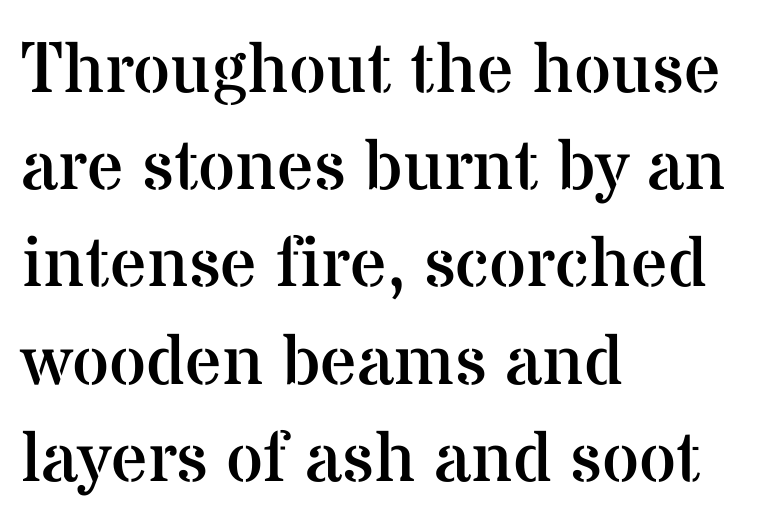
Q: Is the text bold? A: No.
Q: Is the text italic (slanted)? A: No, it is upright.
Q: Is the typeface a serif or a sans-serif typeface? A: Serif.
Q: Is the text underlined? A: No.
Q: How is the paragraph aligned? A: Left-aligned.
Q: Is the spacing between letters normal or unusually wide? A: Normal.
Q: Is the spacing between lines tight, normal or loose? A: Normal.
Q: Width (condensed, normal, or wide)? A: Normal.
Q: Stroke contrast? A: Medium.
Q: x-height? A: Medium.
Q: Monospaced? A: No.
